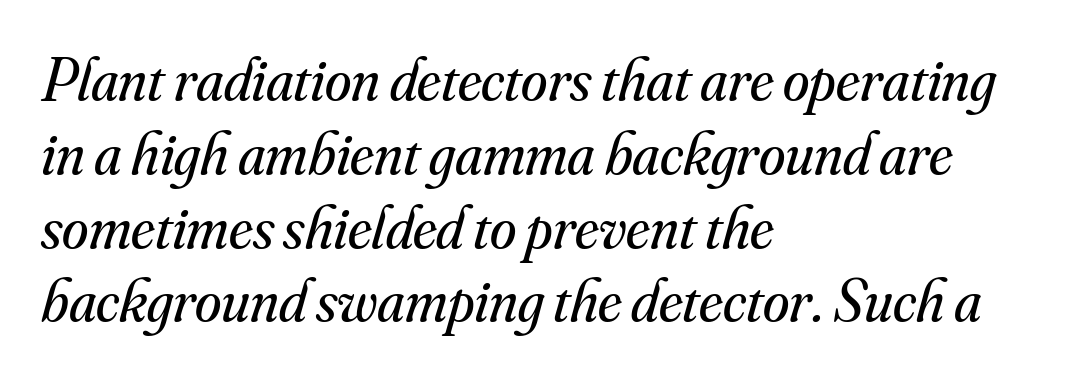
Q: Is the text bold? A: No.
Q: Is the text italic (slanted)? A: Yes, it leans right by about 16 degrees.
Q: Is the typeface a serif or a sans-serif typeface? A: Serif.
Q: Is the text underlined? A: No.
Q: How is the paragraph aligned? A: Left-aligned.
Q: Is the spacing between letters normal or unusually wide? A: Normal.
Q: Width (condensed, normal, or wide)? A: Normal.
Q: Stroke contrast? A: Medium.
Q: x-height? A: Small.
Q: Monospaced? A: No.
